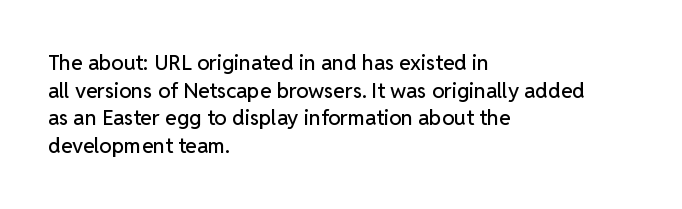
{"italic": "no", "underline": "no", "align": "left", "line_spacing": "normal", "line_spacing_ratio": 1.32, "letter_spacing": "normal", "letter_spacing_em": 0.0, "glyph_px": 21}
